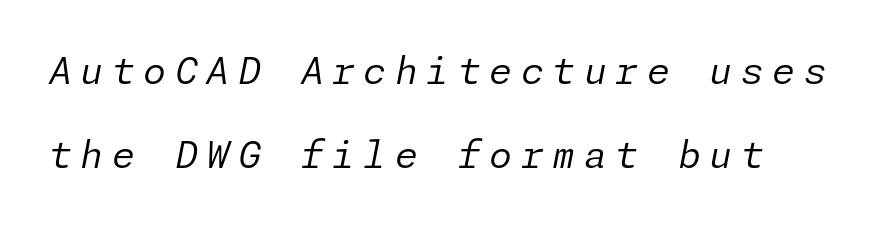
How would I describe the line gaps? Wide and relaxed. The text carries the slant typical of an italic or oblique font. Descender tails drop into unmarked territory. Loose tracking; the words dissolve into strings of separated letters. Vertical stems look standard width or narrower in stroke.
